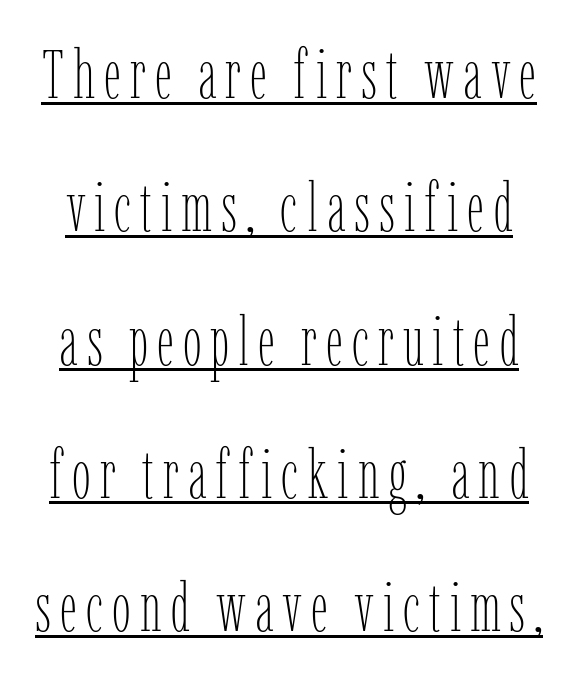
A baseline rule has been typeset under these characters. The passage shown is typed in a proportional face where columns would drift. If you drew a line through each stem, it would be perfectly vertical. The weight tops out at a normal text grade. Leading: increased.
